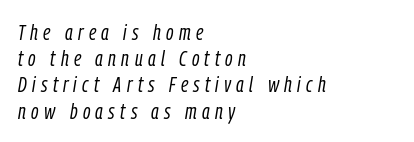
The image shows 22 px text type, italic (leaning right); set left-aligned, line spacing 1.19x, unusually wide letter spacing (+0.24 em), not underlined.
